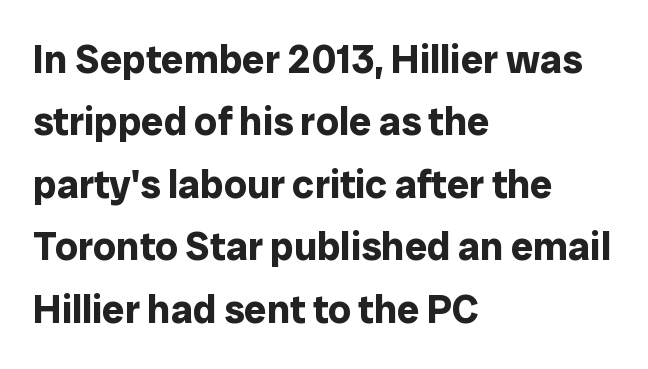
Q: Is the text bold? A: Yes.
Q: Is the text italic (slanted)? A: No, it is upright.
Q: Is the typeface a serif or a sans-serif typeface? A: Sans-serif.
Q: Is the text underlined? A: No.
Q: How is the paragraph aligned? A: Left-aligned.
Q: Is the spacing between letters normal or unusually wide? A: Normal.
Q: Is the spacing between lines tight, normal or loose? A: Normal.
Q: Width (condensed, normal, or wide)? A: Normal.
Q: Stroke contrast? A: Low.
Q: x-height? A: Medium.
Q: Monospaced? A: No.
